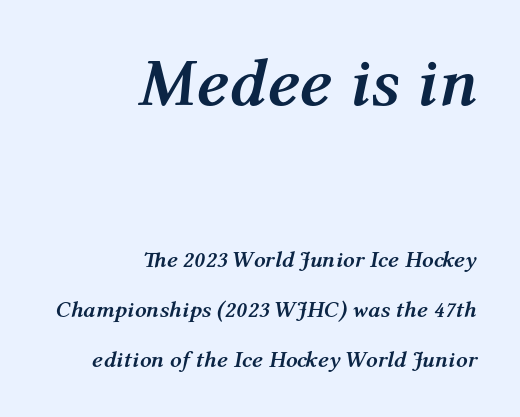
The image shows 68 px semibold type, italic (leaning right); set right-aligned, loose line spacing (2.17x), normal letter spacing, not underlined; the first (top) block is 2.96x larger; medium stroke contrast and a medium x-height.
